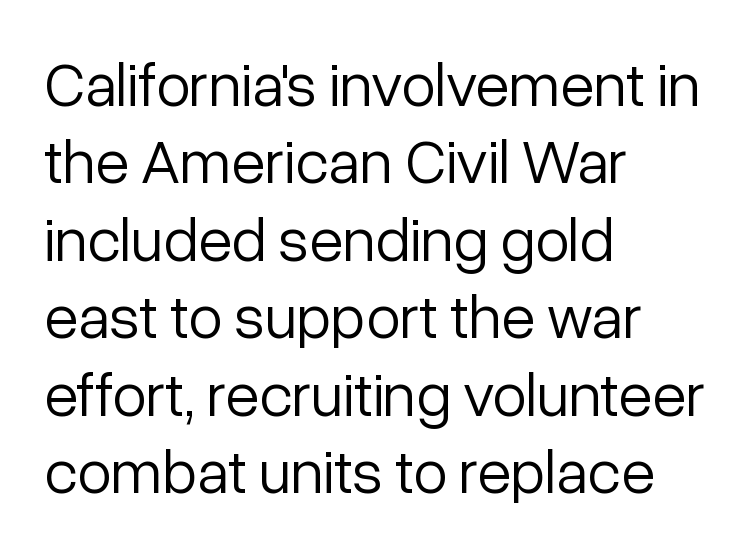
Q: Is the text bold? A: No.
Q: Is the text italic (slanted)? A: No, it is upright.
Q: Is the typeface a serif or a sans-serif typeface? A: Sans-serif.
Q: Is the text underlined? A: No.
Q: How is the paragraph aligned? A: Left-aligned.
Q: Is the spacing between letters normal or unusually wide? A: Normal.
Q: Is the spacing between lines tight, normal or loose? A: Normal.
Q: Width (condensed, normal, or wide)? A: Normal.
Q: Stroke contrast? A: Low.
Q: x-height? A: Medium.
Q: Monospaced? A: No.
